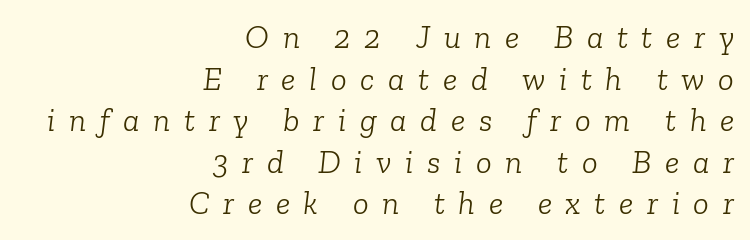
The image shows 33 px light serif type, italic (leaning right); set right-aligned, normal line spacing (1.26x), unusually wide letter spacing (+0.41 em), not underlined; low stroke contrast and a medium x-height.
